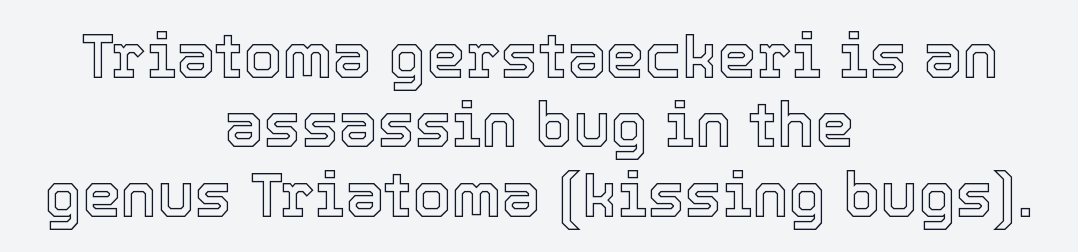
The image shows 62 px text type, upright; set centered, tight line spacing (1.12x), normal letter spacing, not underlined; a medium x-height.
